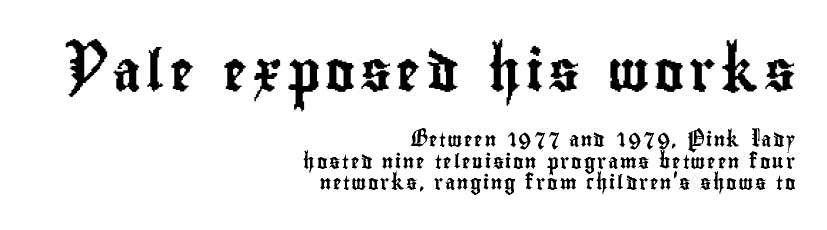
The image shows 40 px condensed sans-serif type, upright; set right-aligned, normal line spacing (1.55x), not underlined; the first (top) block is 2.86x larger; low stroke contrast and a small x-height.
